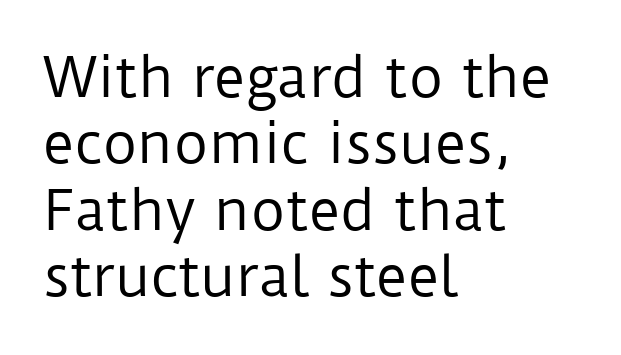
{"serif": "no", "italic": "no", "bold": "no", "weight": "regular", "width": "normal", "stroke_contrast": "low", "x_height": "medium", "monospaced": "no", "underline": "no", "align": "left", "line_spacing_ratio": 1.23, "letter_spacing": "normal", "letter_spacing_em": 0.0, "glyph_px": 54}
